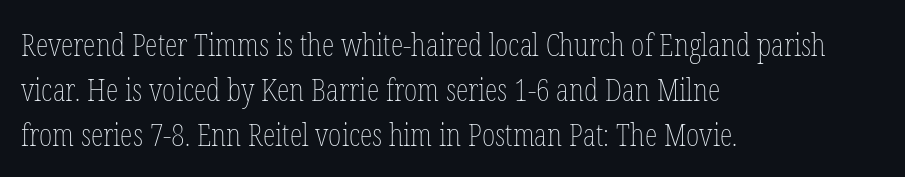
{"italic": "no", "bold": "no", "weight": "thin", "width": "condensed", "stroke_contrast": "low", "x_height": "medium", "monospaced": "no", "underline": "no", "align": "left", "line_spacing": "normal", "line_spacing_ratio": 1.4, "letter_spacing": "normal", "letter_spacing_em": 0.0, "glyph_px": 32}
